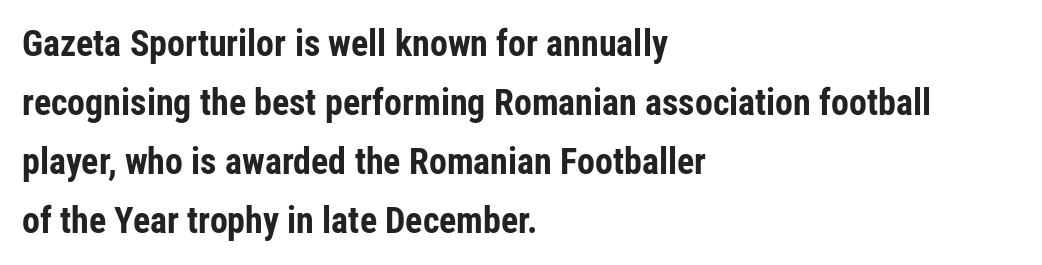
Q: Is the text bold? A: Yes.
Q: Is the text italic (slanted)? A: No, it is upright.
Q: Is the typeface a serif or a sans-serif typeface? A: Sans-serif.
Q: Is the text underlined? A: No.
Q: How is the paragraph aligned? A: Left-aligned.
Q: Is the spacing between letters normal or unusually wide? A: Normal.
Q: Is the spacing between lines tight, normal or loose? A: Normal.
Q: Width (condensed, normal, or wide)? A: Condensed.
Q: Stroke contrast? A: Low.
Q: x-height? A: Medium.
Q: Monospaced? A: No.
